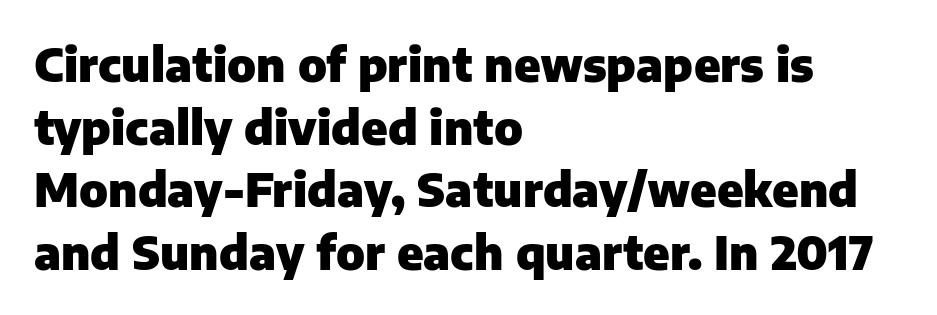
The image shows 46 px heavy sans-serif type, upright; set left-aligned, normal line spacing (1.36x), normal letter spacing, not underlined; low stroke contrast and a medium x-height.
